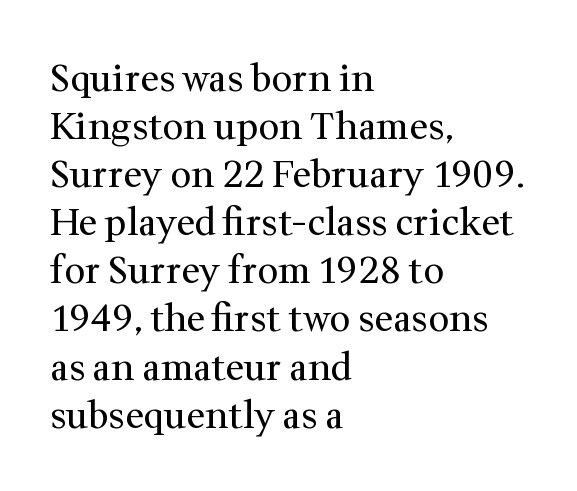
Q: Is the text bold? A: No.
Q: Is the text italic (slanted)? A: No, it is upright.
Q: Is the typeface a serif or a sans-serif typeface? A: Serif.
Q: Is the text underlined? A: No.
Q: How is the paragraph aligned? A: Left-aligned.
Q: Is the spacing between letters normal or unusually wide? A: Normal.
Q: Is the spacing between lines tight, normal or loose? A: Normal.
Q: Width (condensed, normal, or wide)? A: Normal.
Q: Stroke contrast? A: Medium.
Q: x-height? A: Medium.
Q: Monospaced? A: No.
